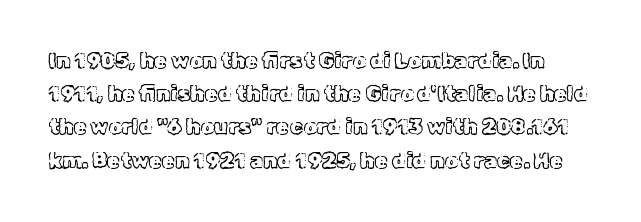
The tracking reads as untouched default to a designer's eye. Each new line begins a customary step beneath the previous one. Unmarked baselines from the first word to the last. The font's upright variant was chosen for this text.
